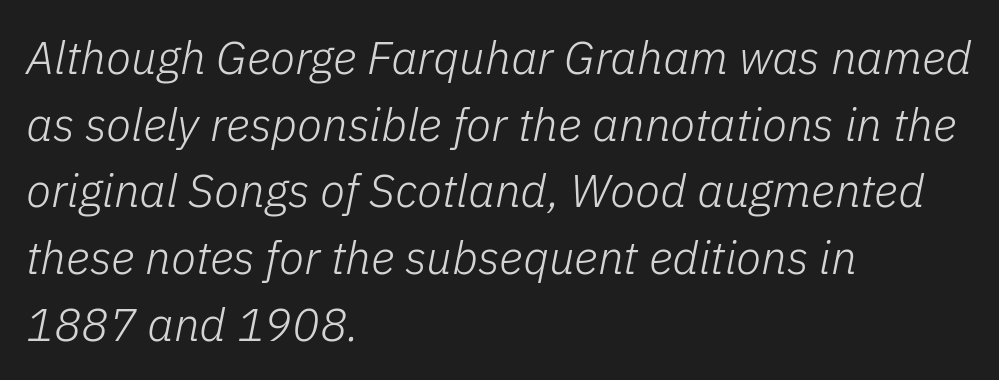
Q: Is the text bold? A: No.
Q: Is the text italic (slanted)? A: Yes, it leans right by about 11 degrees.
Q: Is the text underlined? A: No.
Q: How is the paragraph aligned? A: Left-aligned.
Q: Is the spacing between letters normal or unusually wide? A: Normal.
Q: Is the spacing between lines tight, normal or loose? A: Normal.
Q: Width (condensed, normal, or wide)? A: Normal.
Q: Stroke contrast? A: Low.
Q: x-height? A: Medium.
Q: Monospaced? A: No.
